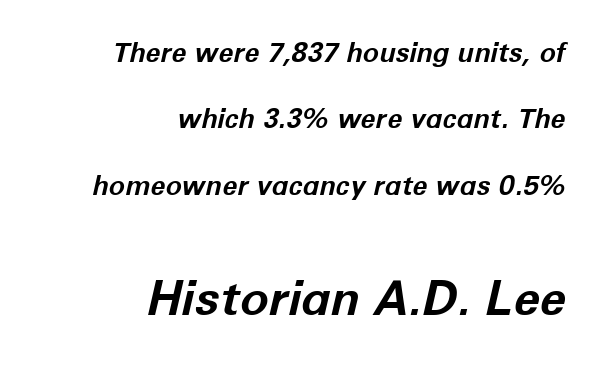
Standard letterfit; no display-style spreading of the glyphs. Here the designer chose a conventional face with non-uniform glyph widths. Clear beneath every line of the passage. Bigger letters appear in the bottom chunk; the top chunk is reduced. Vertically, the passage feels expansive, rows floating well apart. This is oblique type, the kind used for emphasis or titles.
